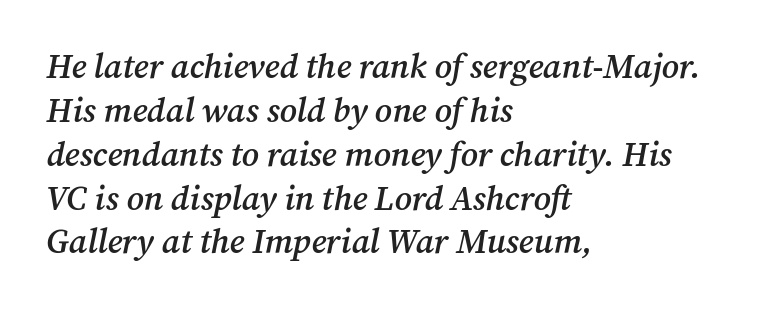
Q: Is the text bold? A: Semi-bold.
Q: Is the text italic (slanted)? A: Yes, it leans right by about 12 degrees.
Q: Is the typeface a serif or a sans-serif typeface? A: Serif.
Q: Is the text underlined? A: No.
Q: How is the paragraph aligned? A: Left-aligned.
Q: Is the spacing between letters normal or unusually wide? A: Normal.
Q: Is the spacing between lines tight, normal or loose? A: Normal.
Q: Width (condensed, normal, or wide)? A: Normal.
Q: Stroke contrast? A: Medium.
Q: x-height? A: Medium.
Q: Monospaced? A: No.
